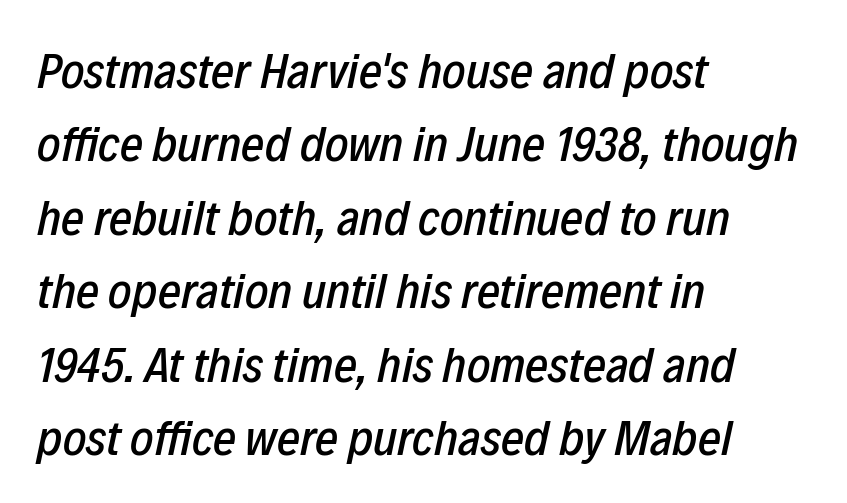
{"italic": "yes", "lean": "right", "slant_degrees": 12, "width": "condensed", "stroke_contrast": "low", "x_height": "medium", "monospaced": "no", "underline": "no", "align": "left", "line_spacing": "normal", "line_spacing_ratio": 1.47, "letter_spacing": "normal", "letter_spacing_em": 0.0, "glyph_px": 50}
